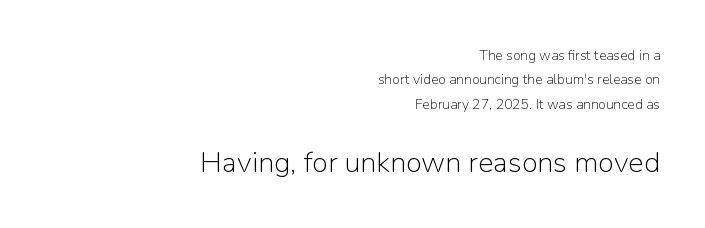
The image shows 29 px light sans-serif type, upright; set right-aligned, line spacing 1.75x, normal letter spacing, not underlined; the second (bottom) block is 2.07x larger; low stroke contrast and a medium x-height.
